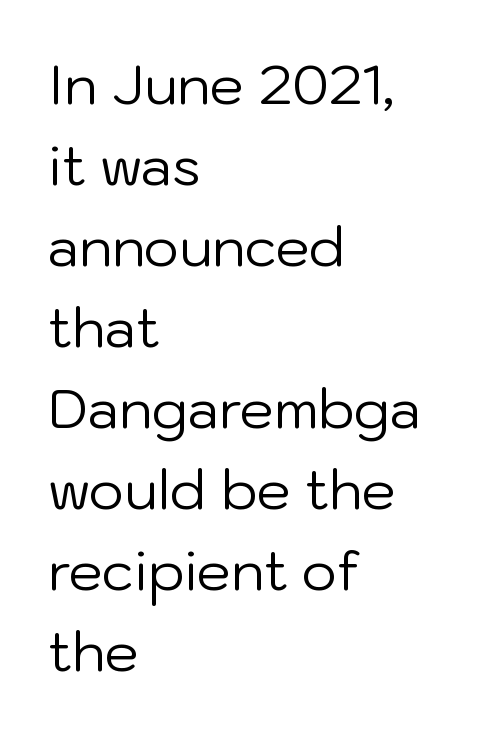
Are there feet on the stems? There aren't — it's a sans. The horizontal fit of the characters is conventional and even. The font sits on the lighter half of the weight spectrum, regular included. The strip under each line holds only bare page. Nope, not italic — everything's standing straight.
